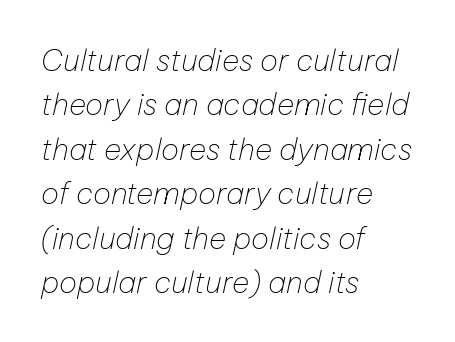
Nobody drew a line under any word here. Each word holds together tightly as a unit, with standard inter-letter gaps. Does the lettering tilt? It does — this is italic. Spacing verdict: proportional, widths tailored to each character. The face looks like a standard text weight, possibly lighter.
